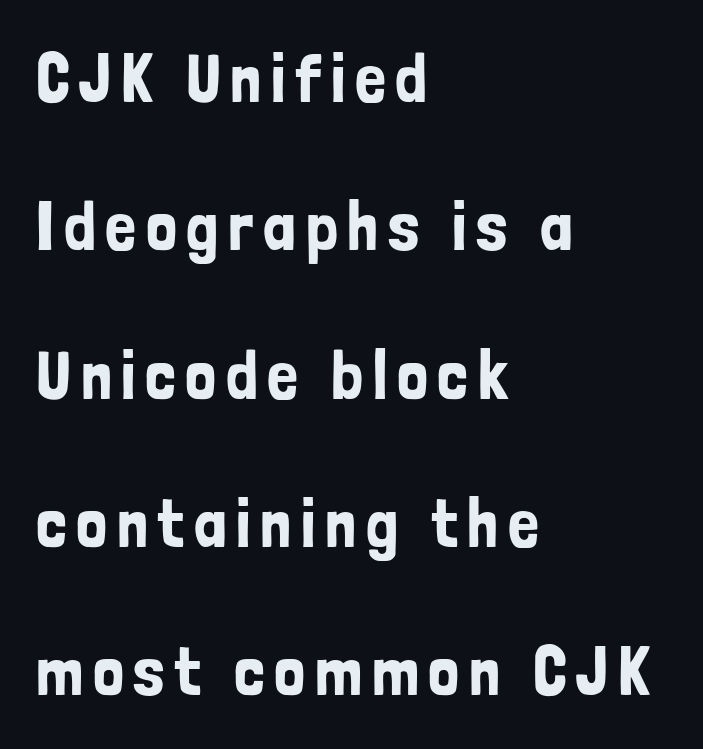
Each new line begins a long way beneath the previous one. A bare baseline throughout the passage. This rendering uses left alignment, leaving the right contour irregular. Look at the bottom of the vertical strokes: they stop flat, with no serifs.
